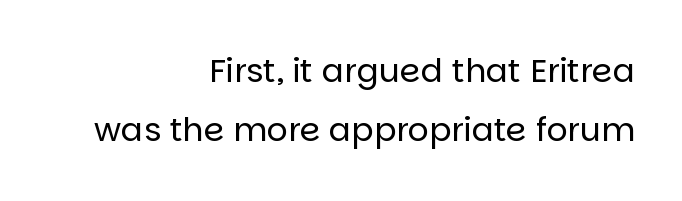
The rendering uses natural spacing where letterforms have individual widths. Notice how the passage keeps a crisp vertical edge on the right only. The lettering stays uniformly vertical, giving the passage a roman look. Only glyphs here, with clear space below each row.
